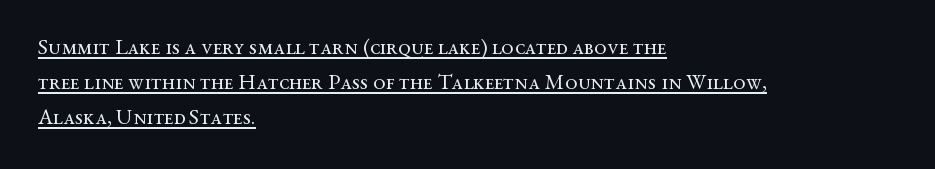
Q: Is the text bold? A: No.
Q: Is the text italic (slanted)? A: No, it is upright.
Q: Is the text underlined? A: Yes.
Q: How is the paragraph aligned? A: Left-aligned.
Q: Is the spacing between letters normal or unusually wide? A: Normal.
Q: Is the spacing between lines tight, normal or loose? A: Normal.
